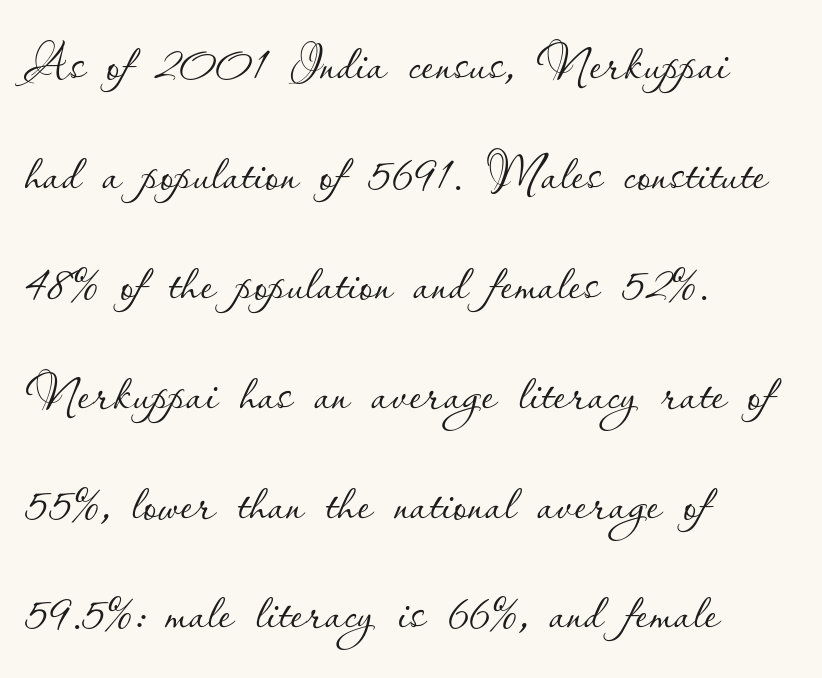
The image shows 70 px thin type; set left-aligned, normal line spacing (1.57x), normal letter spacing, not underlined; low stroke contrast and a small x-height.
